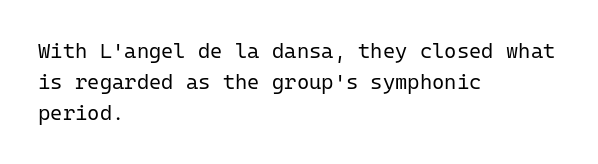
Q: Is the text bold? A: No.
Q: Is the text italic (slanted)? A: No, it is upright.
Q: Is the text underlined? A: No.
Q: How is the paragraph aligned? A: Left-aligned.
Q: Is the spacing between letters normal or unusually wide? A: Normal.
Q: Is the spacing between lines tight, normal or loose? A: Normal.
